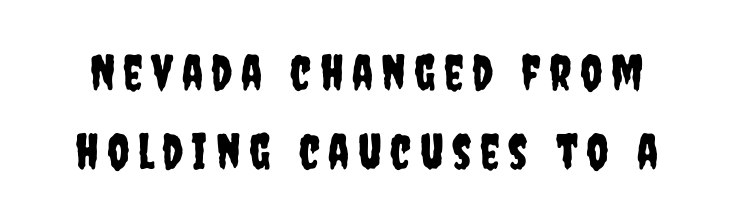
{"serif": "no", "italic": "no", "width": "condensed", "stroke_contrast": "low", "x_height": "large", "monospaced": "no", "underline": "no", "line_spacing": "normal", "line_spacing_ratio": 1.62, "glyph_px": 49}
